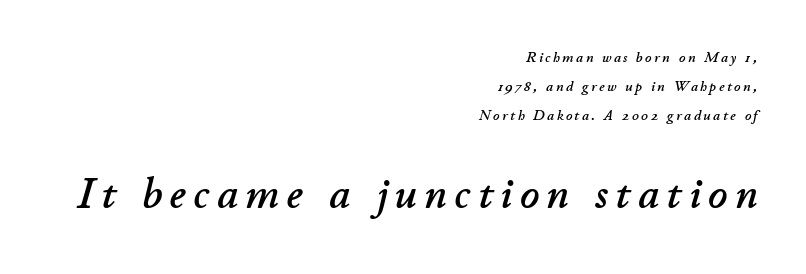
Short and long lines alike share a common ending point at right. These lines are rendered in a variable-pitch font. Lines of text with bare space underneath. The vertical gap from one line to the next is large. Looking at the ascenders, they clearly lean.
